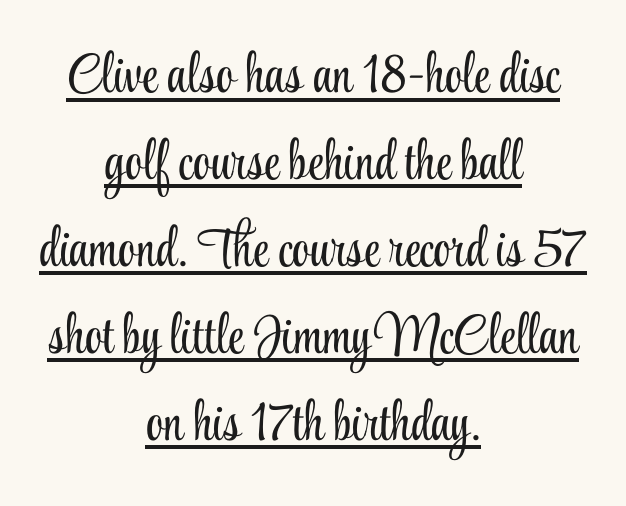
The typesetting does not lean heavy: it is not bold. Note the varied advance widths — an 'i' is clearly narrower than an 'm'. In CSS terms this would be text-align: center. The line texture is even and compact thanks to regular tracking.
